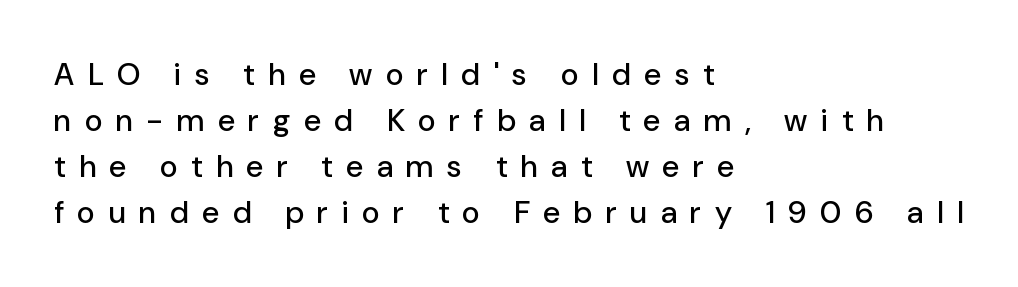
Q: Is the text italic (slanted)? A: No, it is upright.
Q: Is the typeface a serif or a sans-serif typeface? A: Sans-serif.
Q: Is the text underlined? A: No.
Q: How is the paragraph aligned? A: Left-aligned.
Q: Is the spacing between letters normal or unusually wide? A: Unusually wide.
Q: Is the spacing between lines tight, normal or loose? A: Normal.
Q: Width (condensed, normal, or wide)? A: Normal.
Q: Stroke contrast? A: Low.
Q: x-height? A: Medium.
Q: Monospaced? A: No.
